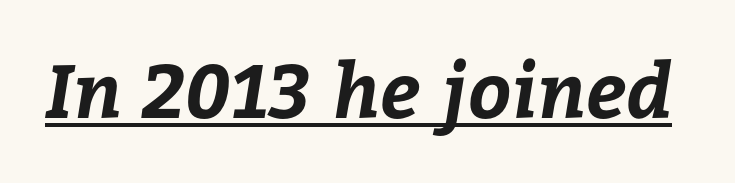
The face used here is proportionally spaced, like ordinary book or web type. Has an underline been added? It has. Students, note that the glyphs here touch the page at normal intervals. The sample has been set heavy, in full bold.
